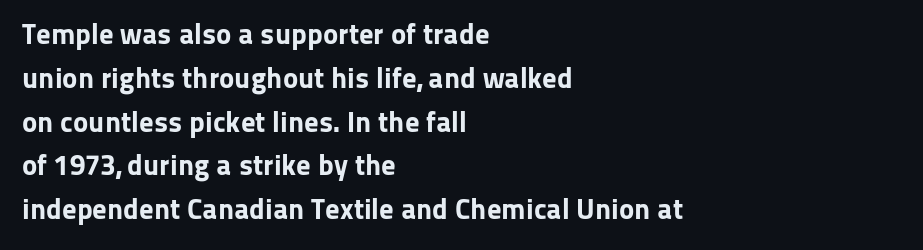
The image shows 29 px bold sans-serif type, upright; set left-aligned, normal line spacing (1.51x), normal letter spacing, not underlined; low stroke contrast and a medium x-height.
